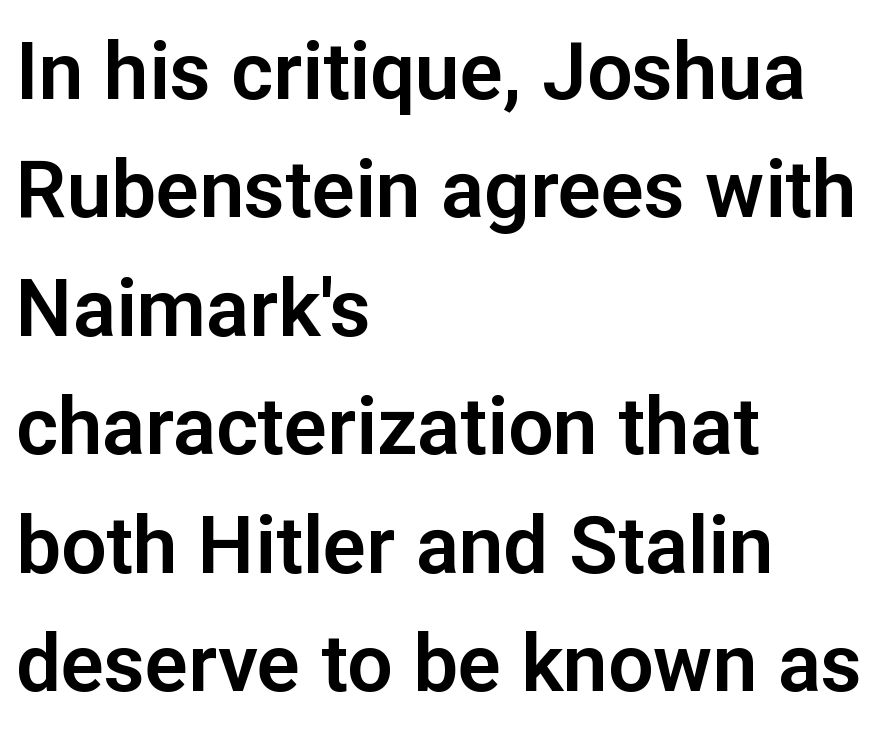
{"serif": "no", "italic": "no", "width": "normal", "stroke_contrast": "low", "x_height": "medium", "monospaced": "no", "underline": "no", "align": "left", "line_spacing": "normal", "line_spacing_ratio": 1.48, "letter_spacing": "normal", "letter_spacing_em": 0.0, "glyph_px": 80}
